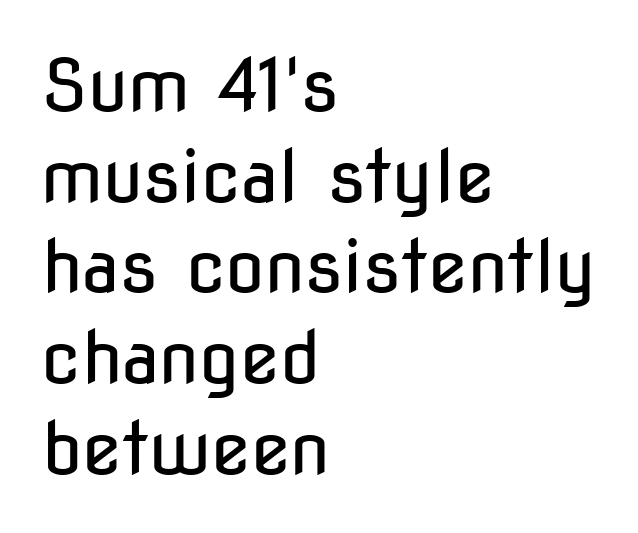
Clear beneath every line of the passage. Spacing verdict: proportional, widths tailored to each character. The text was rendered using a sans face with plain stroke endings. The lines in this sample share a left origin and differ only in where they stop.
